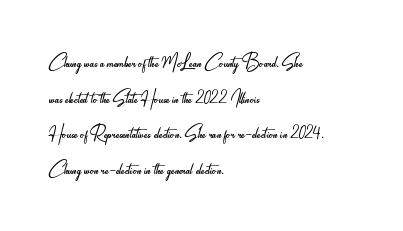
The image shows 25 px text type; set left-aligned, normal line spacing (1.43x), normal letter spacing, not underlined.
